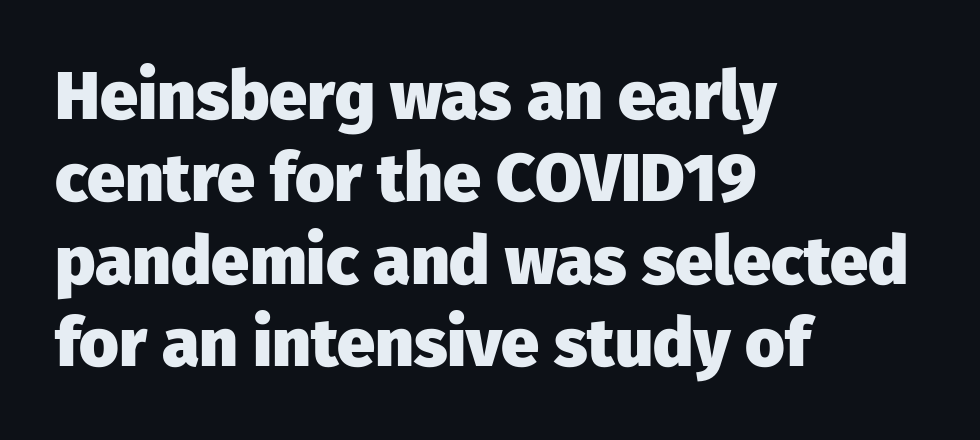
{"serif": "no", "italic": "no", "bold": "yes", "weight": "heavy", "width": "normal", "stroke_contrast": "low", "x_height": "medium", "monospaced": "no", "underline": "no", "align": "left", "line_spacing_ratio": 1.21, "letter_spacing": "normal", "letter_spacing_em": 0.0, "glyph_px": 68}
